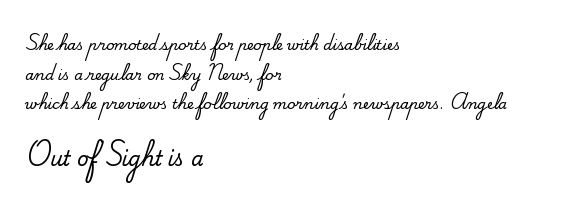
Caption: multi-line text, flush left, ragged right. The rendering enlarges the type as you move from the upper chunk to the lower. Here the glyphs are tracked normally, forming tight word shapes. Clear beneath every line of the passage.
